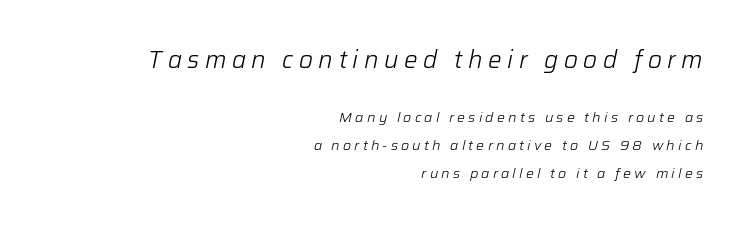
Q: Is the text bold? A: No.
Q: Is the text italic (slanted)? A: Yes, it leans right by about 12 degrees.
Q: Is the text underlined? A: No.
Q: How is the paragraph aligned? A: Right-aligned.
Q: Is the spacing between letters normal or unusually wide? A: Unusually wide.
Q: Is the spacing between lines tight, normal or loose? A: Loose.
Q: Which block of text is set in a larger size, the first (top) or the second (bottom)? A: The first (top) one.
